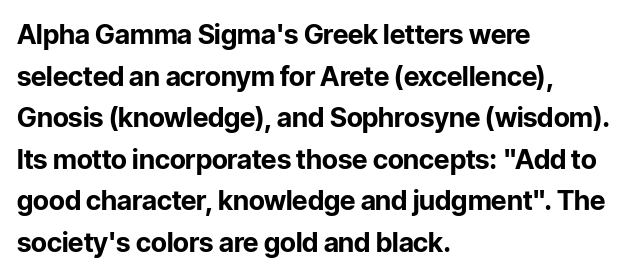
{"italic": "no", "bold": "yes", "underline": "no", "align": "left", "line_spacing": "normal", "line_spacing_ratio": 1.54, "letter_spacing": "normal", "letter_spacing_em": 0.0, "glyph_px": 27}
